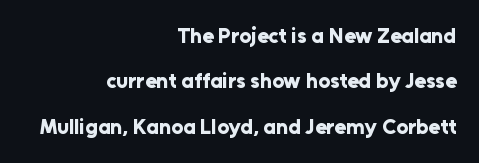
{"italic": "no", "bold": "yes", "underline": "no", "align": "right", "line_spacing": "loose", "line_spacing_ratio": 2.16, "letter_spacing": "normal", "letter_spacing_em": 0.0, "glyph_px": 21}
